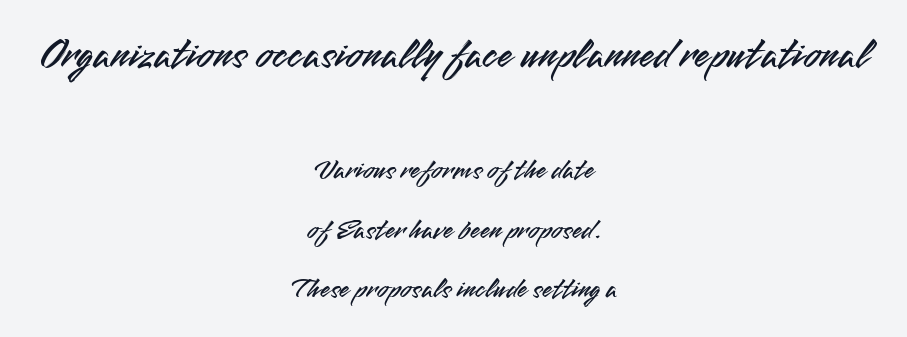
{"serif": "no", "width": "normal", "stroke_contrast": "medium", "x_height": "small", "monospaced": "no", "underline": "no", "align": "center", "line_spacing": "loose", "line_spacing_ratio": 2.05, "letter_spacing": "normal", "letter_spacing_em": 0.0, "larger_block": "first", "size_ratio": 1.52, "glyph_px": 44}
